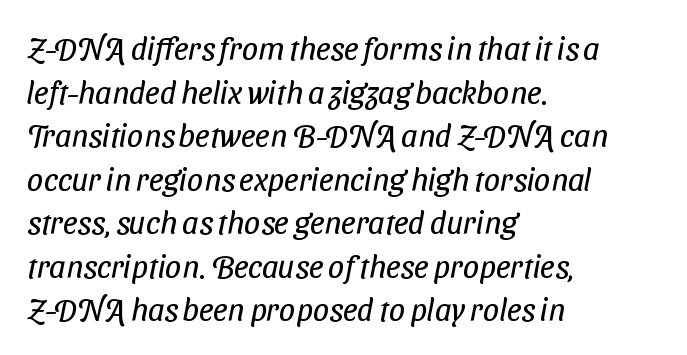
The typeface chosen for these lines omits serifs. Each word holds together tightly as a unit, with standard inter-letter gaps. Is this a heavy cut? Hardly; it is regular or lighter. Looks like regular typesetting: each glyph gets only the width it needs. Caption: multi-line text, flush left, ragged right. This sample keeps an unexceptional amount of space between lines.
